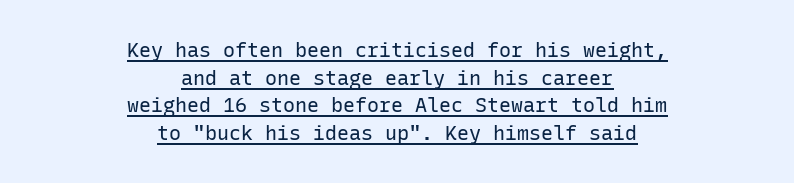
The gaps between neighbouring characters are ordinary and unremarkable. Ascenders rise straight up at ninety degrees. This rendering uses center alignment, leaving both contours irregular but symmetric. No chunkiness to these letters — they're not bold. The rendered words wear a rule along their underside. Is there much room between lines? A standard amount, neither cramped nor airy.
